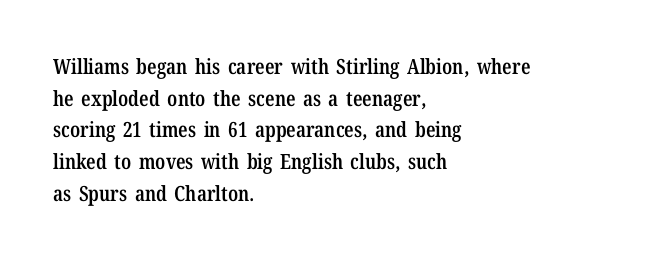
Q: Is the text bold? A: Semi-bold.
Q: Is the text italic (slanted)? A: No, it is upright.
Q: Is the text underlined? A: No.
Q: How is the paragraph aligned? A: Left-aligned.
Q: Is the spacing between letters normal or unusually wide? A: Normal.
Q: Is the spacing between lines tight, normal or loose? A: Normal.
